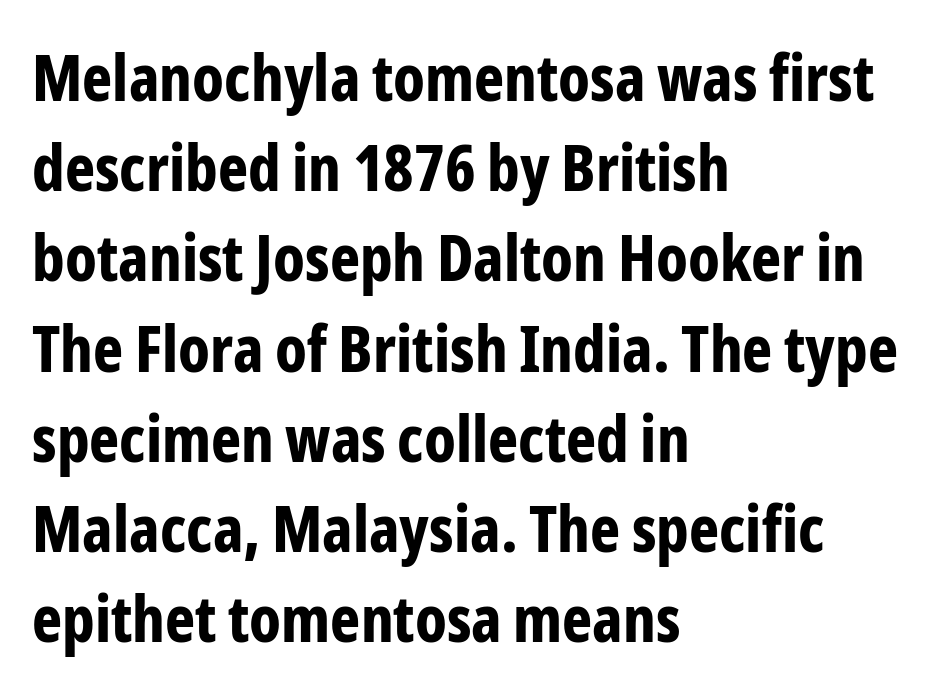
Q: Is the text bold? A: Yes.
Q: Is the text italic (slanted)? A: No, it is upright.
Q: Is the typeface a serif or a sans-serif typeface? A: Sans-serif.
Q: Is the text underlined? A: No.
Q: How is the paragraph aligned? A: Left-aligned.
Q: Is the spacing between letters normal or unusually wide? A: Normal.
Q: Is the spacing between lines tight, normal or loose? A: Normal.
Q: Width (condensed, normal, or wide)? A: Condensed.
Q: Stroke contrast? A: Low.
Q: x-height? A: Medium.
Q: Monospaced? A: No.
